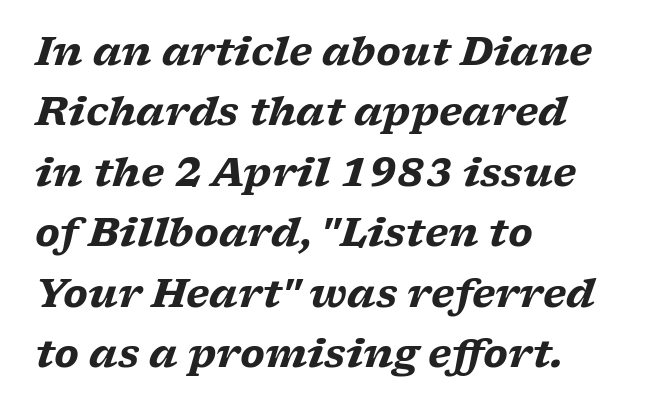
The image shows 39 px heavy, wide serif type, italic (leaning right); set left-aligned, normal line spacing (1.55x), normal letter spacing, not underlined; low stroke contrast and a medium x-height.
